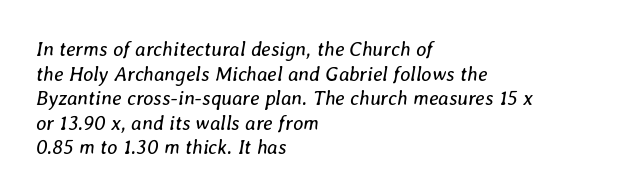
The font sits on the lighter half of the weight spectrum, regular included. Glyph-to-glyph distance matches everyday printed text. Is the block centered? No — it sits flush against the left margin. Descenders are the only things crossing below the line. Would a proofreader flag this as italicized? Yes.
